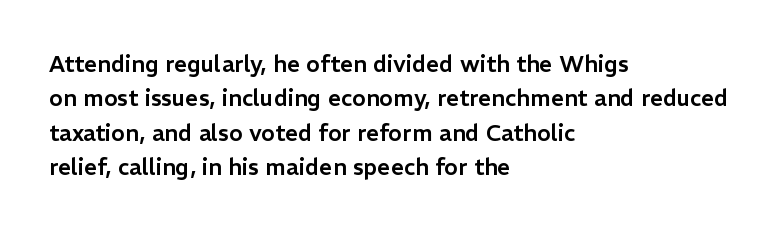
{"italic": "no", "underline": "no", "align": "left", "line_spacing": "normal", "line_spacing_ratio": 1.5, "letter_spacing": "normal", "letter_spacing_em": 0.0, "glyph_px": 23}
